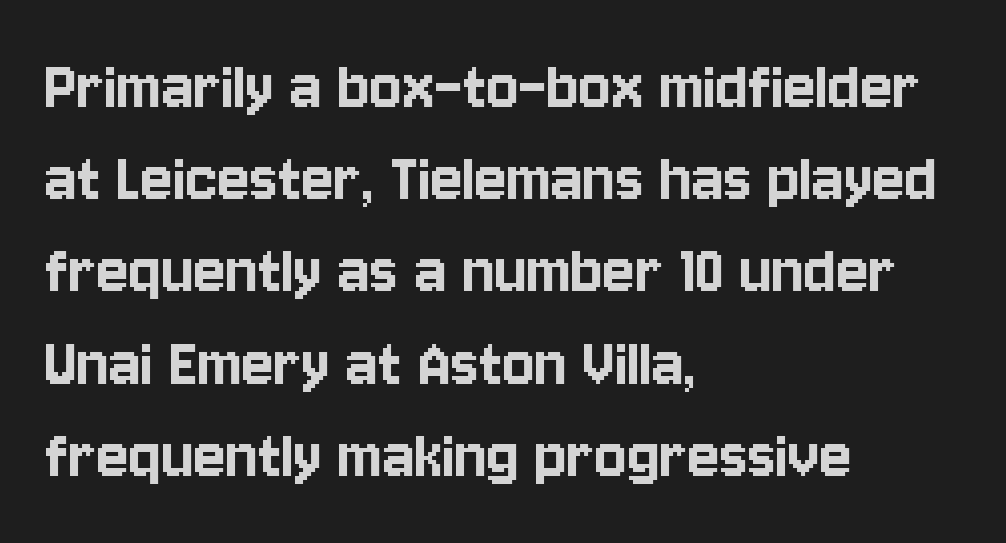
{"serif": "no", "italic": "no", "width": "condensed", "stroke_contrast": "low", "x_height": "large", "monospaced": "no", "underline": "no", "align": "left", "line_spacing_ratio": 1.23, "letter_spacing": "normal", "letter_spacing_em": 0.0, "glyph_px": 75}
